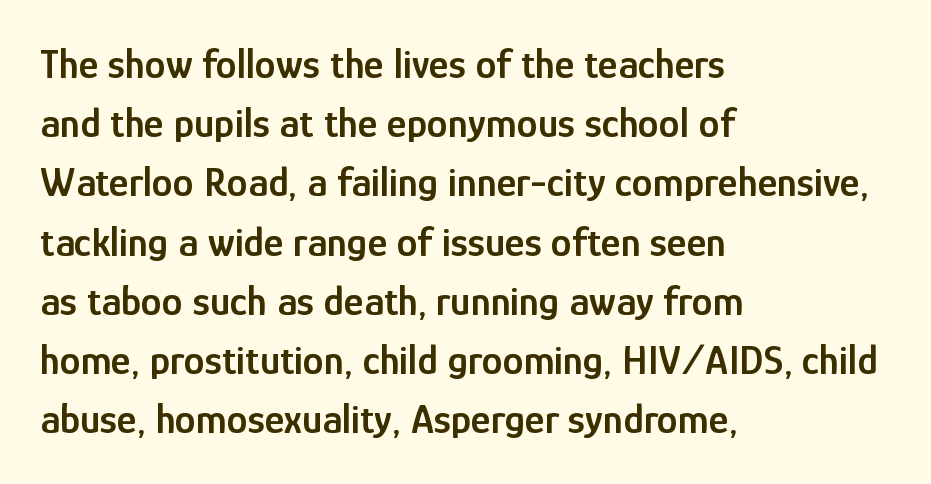
This is roman type, the default non-slanted kind. This sample is left-justified, so line endings fall wherever the words run out. The line-height multiplier appears to be the usual default. No feet cap the strokes, marking this as sans-serif type. Does extra space separate the letters? No, they use regular spacing. The passage shown is not underscored anywhere.
